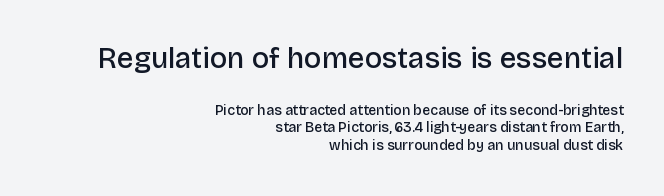
{"serif": "no", "italic": "no", "bold": "semi", "weight": "semibold", "width": "normal", "stroke_contrast": "low", "x_height": "large", "monospaced": "no", "underline": "no", "align": "right", "line_spacing": "normal", "line_spacing_ratio": 1.26, "letter_spacing": "normal", "letter_spacing_em": 0.0, "larger_block": "first", "size_ratio": 2.07, "glyph_px": 29}
